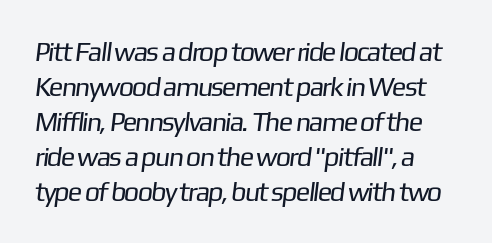
Leading: standard. Characters follow at the spacing the type designer built in. Where is the straight margin? On the left. A quiet, ordinary-to-light weight characterises the typeface. Decoration check: the copy has no underline.
